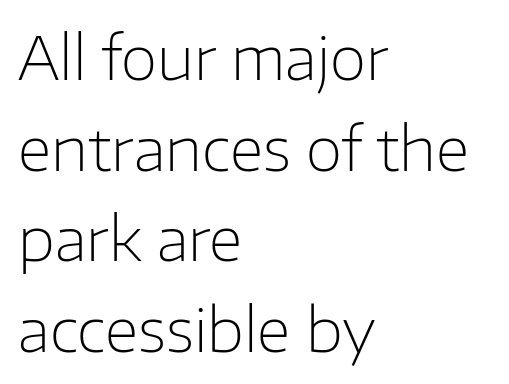
The image shows 60 px light sans-serif type, upright; set left-aligned, normal line spacing (1.51x), normal letter spacing, not underlined; low stroke contrast and a medium x-height.
